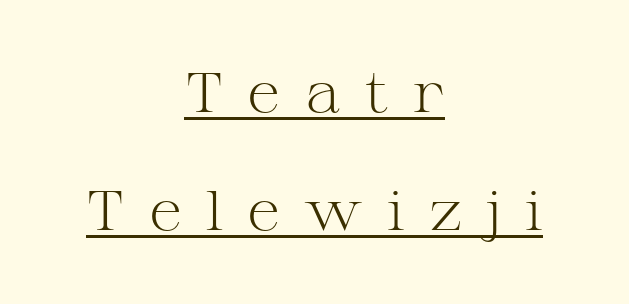
This sample has the flowing, uneven cadence of proportional lettering. A typesetter would mark this as roman, not italic. Compared with a flush-left layout, this one balances lines on the center instead. Decoration check: the copy is underlined. A light-to-regular cut is what we see here. Are there feet on the stems? There are — it's a serif.
